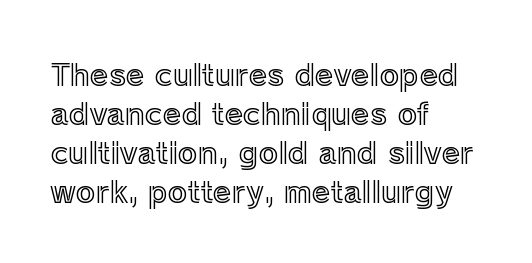
Q: Is the text italic (slanted)? A: No, it is upright.
Q: Is the text underlined? A: No.
Q: How is the paragraph aligned? A: Left-aligned.
Q: Is the spacing between letters normal or unusually wide? A: Normal.
Q: Is the spacing between lines tight, normal or loose? A: Normal.
Q: Width (condensed, normal, or wide)? A: Normal.
Q: x-height? A: Medium.
Q: Monospaced? A: No.
